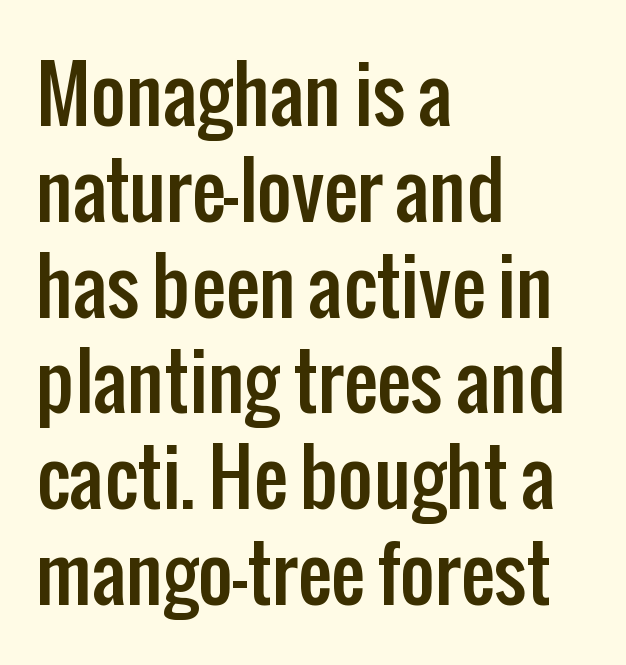
{"serif": "no", "italic": "no", "width": "condensed", "stroke_contrast": "low", "x_height": "medium", "monospaced": "no", "underline": "no", "align": "left", "line_spacing": "normal", "line_spacing_ratio": 1.26, "letter_spacing": "normal", "letter_spacing_em": 0.0, "glyph_px": 76}
